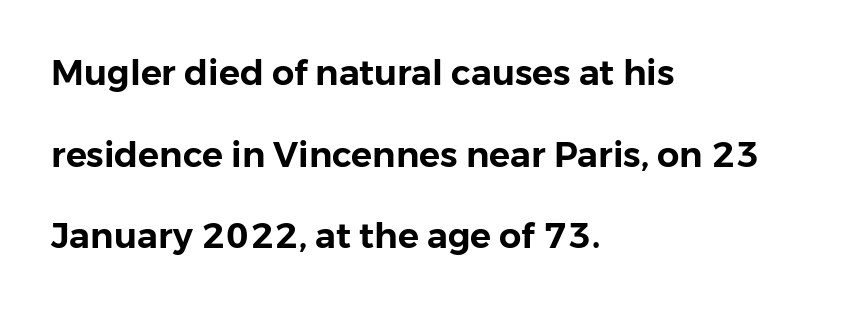
The specimen reads as upright at a glance. Tracking here is standard; glyphs follow each other at the usual distance. The zone under the glyphs is completely vacant. You could not count columns in this text — the font is proportionally spaced.
